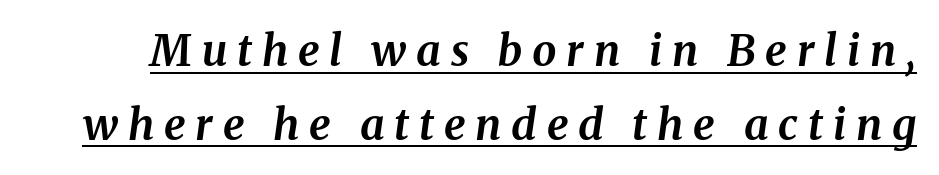
The letterforms stand isolated, each surrounded by extra space. Weight: bold. Underlining? Definitely there. Would a proofreader flag this as italicized? Yes. The letters advance in unequal steps, a hallmark of proportional type.
